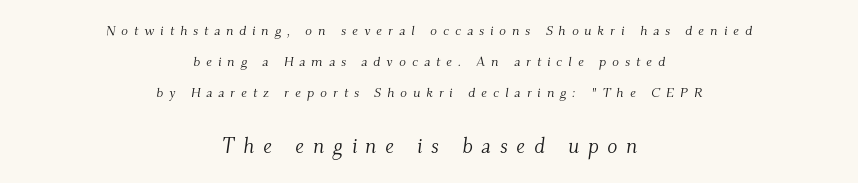
{"italic": "yes", "lean": "right", "slant_degrees": 9, "bold": "no", "underline": "no", "align": "center", "line_spacing": "loose", "line_spacing_ratio": 2.21, "letter_spacing": "wide", "letter_spacing_em": 0.42, "larger_block": "second", "size_ratio": 1.5, "glyph_px": 21}
